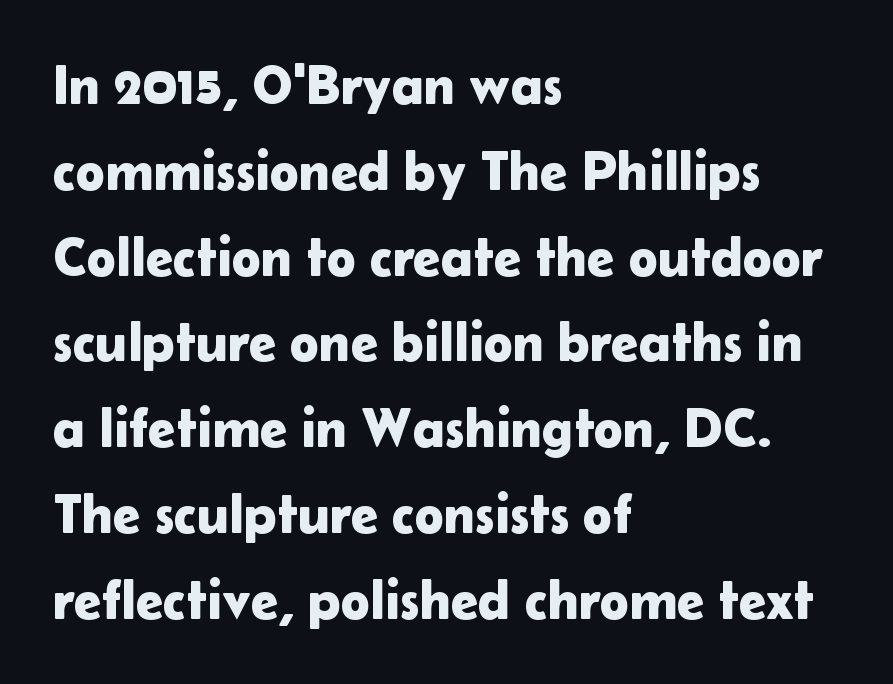
{"serif": "no", "italic": "no", "width": "normal", "stroke_contrast": "low", "x_height": "medium", "monospaced": "no", "underline": "no", "align": "left", "line_spacing": "normal", "line_spacing_ratio": 1.56, "letter_spacing": "normal", "letter_spacing_em": 0.0, "glyph_px": 55}
